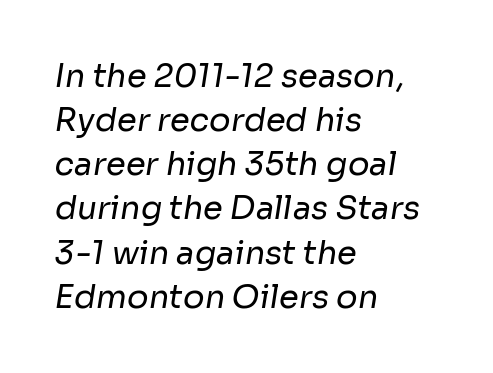
The lines in this sample share a left origin and differ only in where they stop. Spacing between characters is what you'd get straight out of the box. Weight: regular or lighter. Grotesque or geometric, the face here clearly has no serifs.
